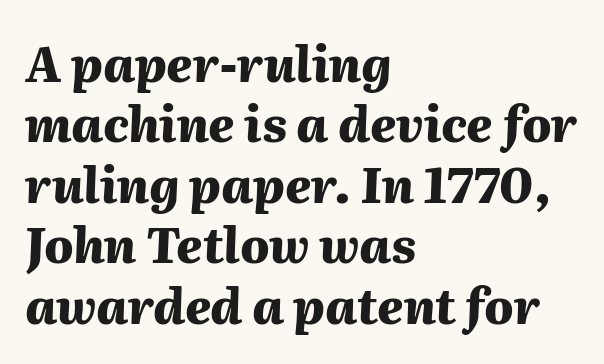
Q: Is the text bold? A: Yes.
Q: Is the text italic (slanted)? A: Yes, it leans right by about 2 degrees.
Q: Is the text underlined? A: No.
Q: How is the paragraph aligned? A: Left-aligned.
Q: Is the spacing between letters normal or unusually wide? A: Normal.
Q: Is the spacing between lines tight, normal or loose? A: Normal.
Q: Width (condensed, normal, or wide)? A: Normal.
Q: Stroke contrast? A: Medium.
Q: x-height? A: Medium.
Q: Monospaced? A: No.
